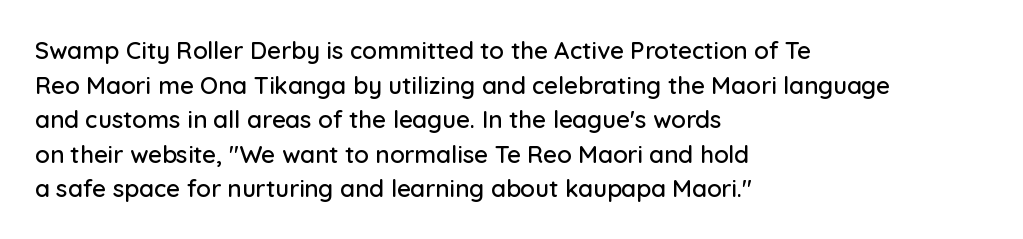
Q: Is the text italic (slanted)? A: No, it is upright.
Q: Is the text underlined? A: No.
Q: How is the paragraph aligned? A: Left-aligned.
Q: Is the spacing between letters normal or unusually wide? A: Normal.
Q: Is the spacing between lines tight, normal or loose? A: Normal.
